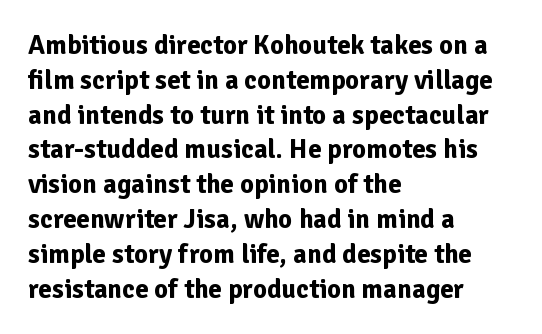
The words here are not underlined. Style check: upright. Typesetter's note: full bold, strokes at maximum text heaviness. Left-aligned paragraph, ragged on the right. One glance says typical: line gaps are just what's usual. Look at the tracking — it's just the regular setting, nothing added.
